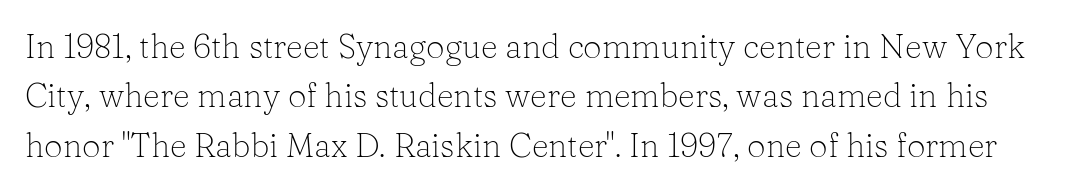
{"serif": "yes", "italic": "no", "bold": "no", "weight": "light", "width": "normal", "stroke_contrast": "low", "x_height": "medium", "monospaced": "no", "underline": "no", "line_spacing": "normal", "line_spacing_ratio": 1.5, "letter_spacing": "normal", "letter_spacing_em": 0.0, "glyph_px": 33}
